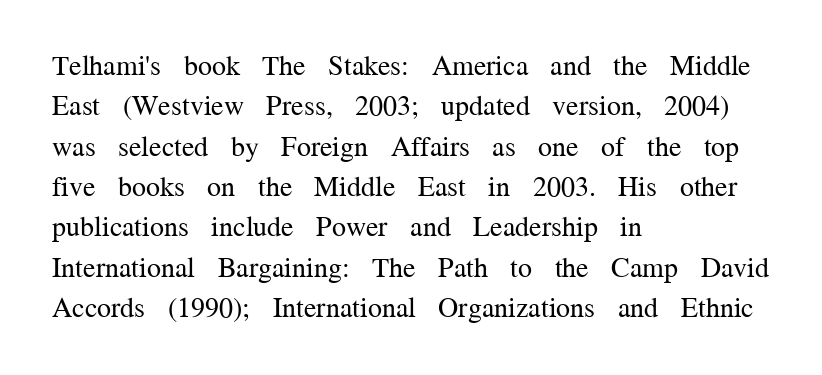
This sample keeps an unexceptional amount of space between lines. Short note: letters normally spaced. This sample is left-justified, so line endings fall wherever the words run out. The glyphs are unaccompanied by any horizontal stroke below them. The rendering shows small feet on the letterforms — a serif design.
